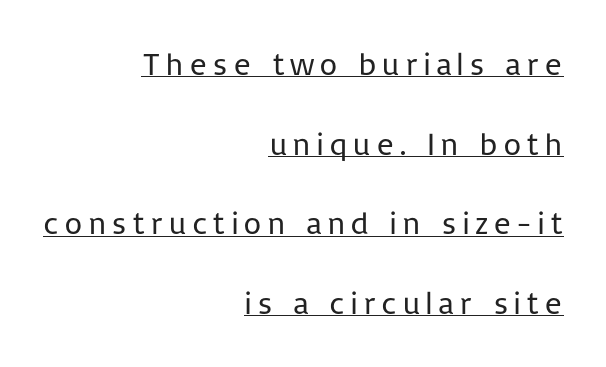
{"serif": "no", "italic": "no", "bold": "no", "weight": "regular", "width": "normal", "stroke_contrast": "low", "x_height": "medium", "monospaced": "no", "underline": "yes", "align": "right", "line_spacing": "loose", "line_spacing_ratio": 2.49, "glyph_px": 32}
